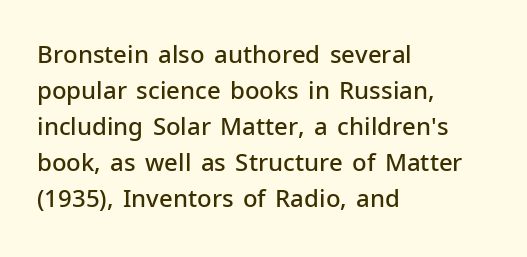
The type is set solid horizontally, with unmodified tracking. The space beneath each line is pristine and unruled. The passage shown stacks its lines at a standard gap. Visually the block forms a straight wall on the left and a jagged coastline on the right. The characters look somewhat weighty, a semibold short of true bold.
